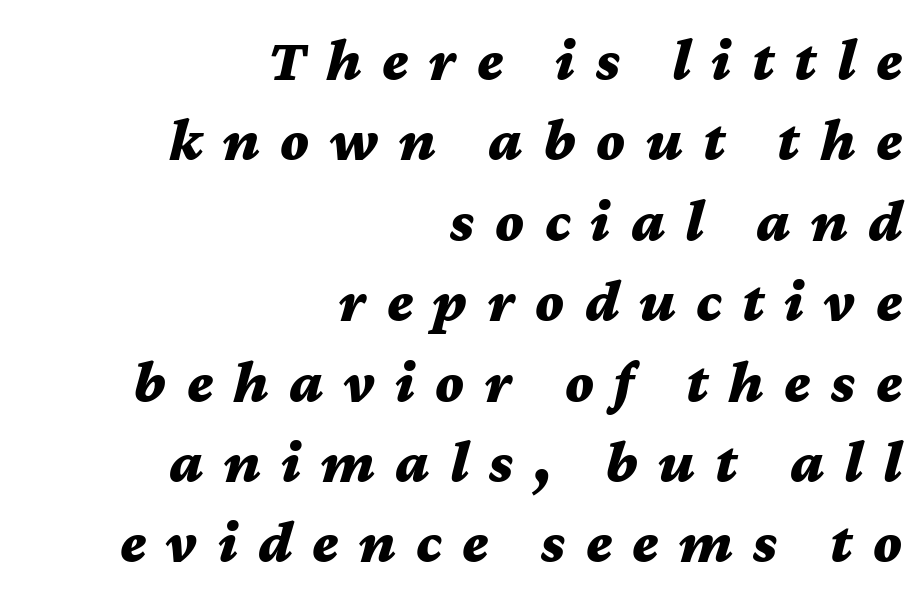
{"italic": "yes", "lean": "right", "slant_degrees": 12, "bold": "yes", "weight": "bold", "width": "wide", "stroke_contrast": "medium", "x_height": "medium", "monospaced": "no", "underline": "no", "align": "right", "line_spacing": "normal", "line_spacing_ratio": 1.34, "letter_spacing": "wide", "letter_spacing_em": 0.34, "glyph_px": 60}
